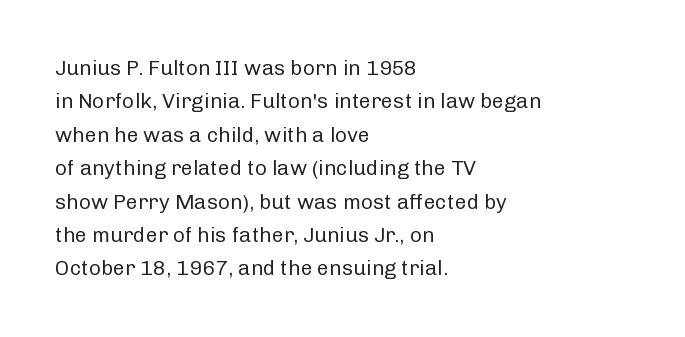
Q: Is the text bold? A: No.
Q: Is the text italic (slanted)? A: No, it is upright.
Q: Is the text underlined? A: No.
Q: How is the paragraph aligned? A: Left-aligned.
Q: Is the spacing between letters normal or unusually wide? A: Normal.
Q: Is the spacing between lines tight, normal or loose? A: Normal.
